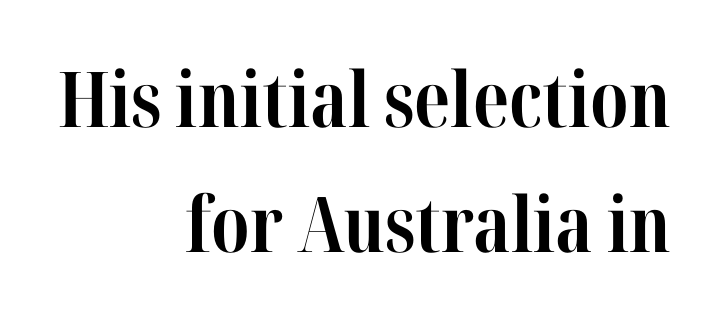
Q: Is the text bold? A: Yes.
Q: Is the text italic (slanted)? A: No, it is upright.
Q: Is the typeface a serif or a sans-serif typeface? A: Serif.
Q: Is the text underlined? A: No.
Q: How is the paragraph aligned? A: Right-aligned.
Q: Is the spacing between letters normal or unusually wide? A: Normal.
Q: Is the spacing between lines tight, normal or loose? A: Normal.
Q: Width (condensed, normal, or wide)? A: Condensed.
Q: Stroke contrast? A: High.
Q: x-height? A: Medium.
Q: Monospaced? A: No.
